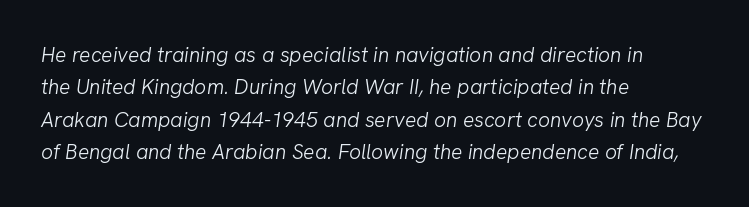
The image shows 21 px text type, italic (leaning right); set left-aligned, normal line spacing (1.54x), normal letter spacing, not underlined.
